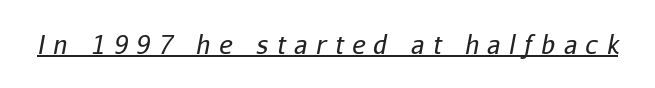
Q: Is the text bold? A: No.
Q: Is the text italic (slanted)? A: Yes, it leans right by about 11 degrees.
Q: Is the text underlined? A: Yes.
Q: Is the spacing between letters normal or unusually wide? A: Unusually wide.
